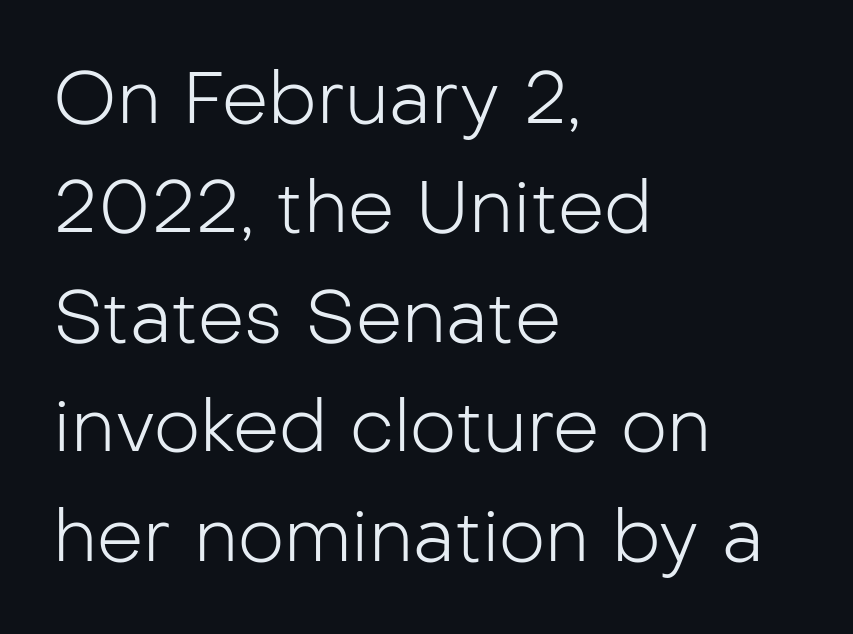
The letters advance in unequal steps, a hallmark of proportional type. This reads as an unemphasized weight, regular at the heaviest. The designer left line spacing at the default. The lettering holds an erect, upright posture throughout. Underlining? Definitely not there. The setting favours the left margin, as ordinary paragraphs usually do.
